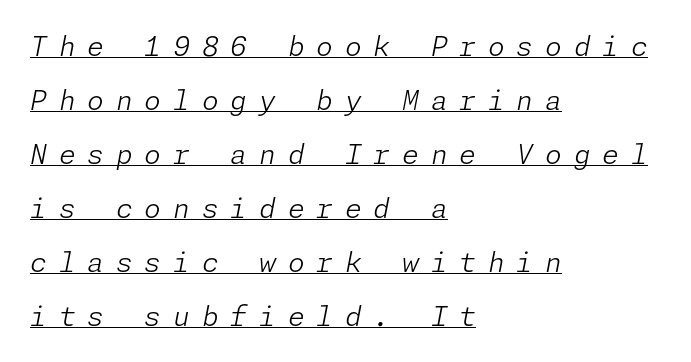
{"italic": "yes", "lean": "right", "slant_degrees": 11, "bold": "no", "underline": "yes", "align": "left", "line_spacing": "loose", "line_spacing_ratio": 2.0, "letter_spacing": "wide", "letter_spacing_em": 0.44, "glyph_px": 27}
